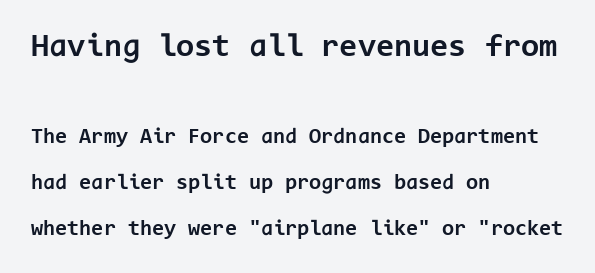
Descender tails drop into unmarked territory. Students, this is bold: see how much ink each stroke carries. Regarding serifs, this sample does without them. Nothing unusual about the tracking: characters are spaced as the font intends. Italic? Not at all — the glyphs are vertical. This sample is left-justified, so line endings fall wherever the words run out.
